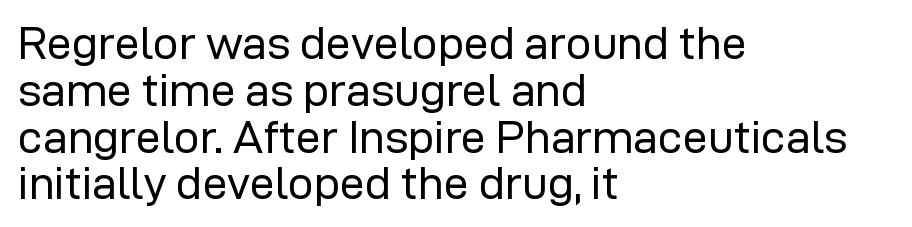
Q: Is the text bold? A: No.
Q: Is the text italic (slanted)? A: No, it is upright.
Q: Is the typeface a serif or a sans-serif typeface? A: Sans-serif.
Q: Is the text underlined? A: No.
Q: How is the paragraph aligned? A: Left-aligned.
Q: Is the spacing between letters normal or unusually wide? A: Normal.
Q: Is the spacing between lines tight, normal or loose? A: Tight.
Q: Width (condensed, normal, or wide)? A: Normal.
Q: Stroke contrast? A: Low.
Q: x-height? A: Medium.
Q: Monospaced? A: No.
